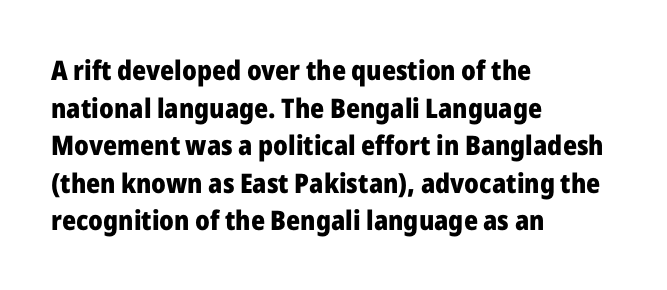
{"italic": "no", "bold": "yes", "underline": "no", "align": "left", "line_spacing": "normal", "line_spacing_ratio": 1.39, "letter_spacing": "normal", "letter_spacing_em": 0.0, "glyph_px": 27}
